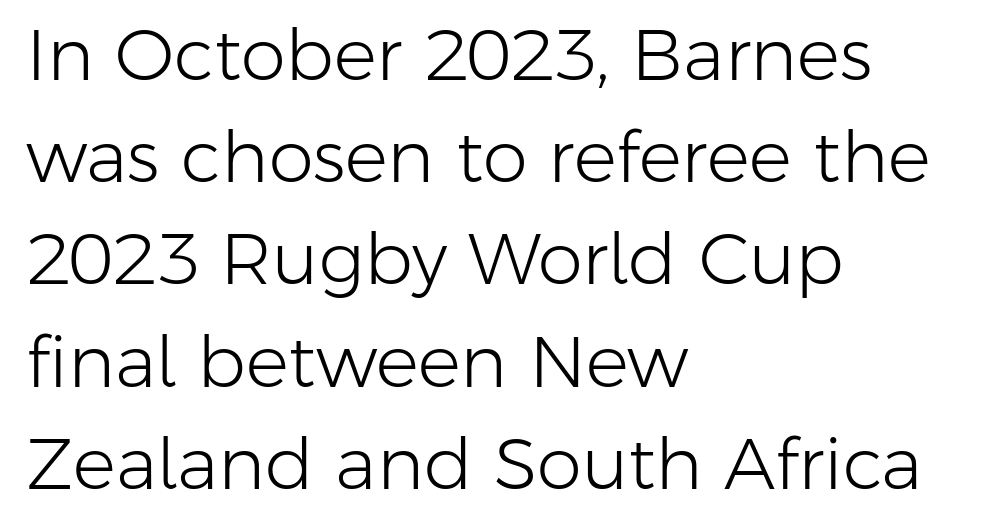
Q: Is the text bold? A: No.
Q: Is the text italic (slanted)? A: No, it is upright.
Q: Is the typeface a serif or a sans-serif typeface? A: Sans-serif.
Q: Is the text underlined? A: No.
Q: How is the paragraph aligned? A: Left-aligned.
Q: Is the spacing between letters normal or unusually wide? A: Normal.
Q: Is the spacing between lines tight, normal or loose? A: Normal.
Q: Width (condensed, normal, or wide)? A: Normal.
Q: Stroke contrast? A: Low.
Q: x-height? A: Medium.
Q: Monospaced? A: No.
